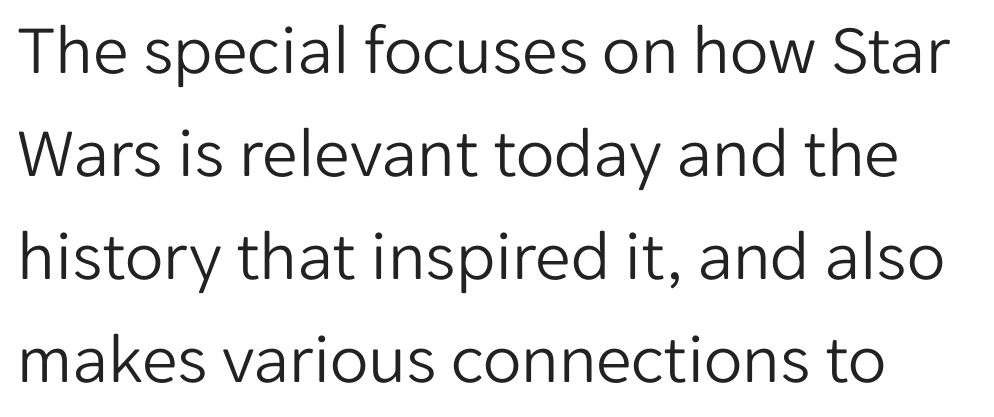
Q: Is the text bold? A: No.
Q: Is the text italic (slanted)? A: No, it is upright.
Q: Is the typeface a serif or a sans-serif typeface? A: Sans-serif.
Q: Is the text underlined? A: No.
Q: Is the spacing between letters normal or unusually wide? A: Normal.
Q: Is the spacing between lines tight, normal or loose? A: Normal.
Q: Width (condensed, normal, or wide)? A: Normal.
Q: Stroke contrast? A: Low.
Q: x-height? A: Medium.
Q: Monospaced? A: No.
